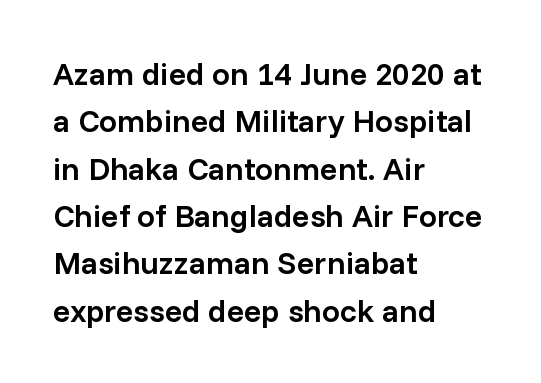
Q: Is the text bold? A: Semi-bold.
Q: Is the text italic (slanted)? A: No, it is upright.
Q: Is the typeface a serif or a sans-serif typeface? A: Sans-serif.
Q: Is the text underlined? A: No.
Q: How is the paragraph aligned? A: Left-aligned.
Q: Is the spacing between letters normal or unusually wide? A: Normal.
Q: Is the spacing between lines tight, normal or loose? A: Normal.
Q: Width (condensed, normal, or wide)? A: Normal.
Q: Stroke contrast? A: Low.
Q: x-height? A: Medium.
Q: Monospaced? A: No.
